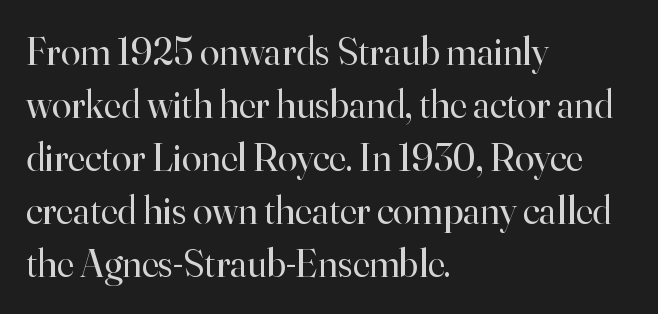
{"serif": "yes", "italic": "no", "bold": "no", "weight": "regular", "width": "normal", "stroke_contrast": "high", "x_height": "small", "monospaced": "no", "underline": "no", "align": "left", "line_spacing": "normal", "line_spacing_ratio": 1.36, "letter_spacing": "normal", "letter_spacing_em": 0.0, "glyph_px": 39}
